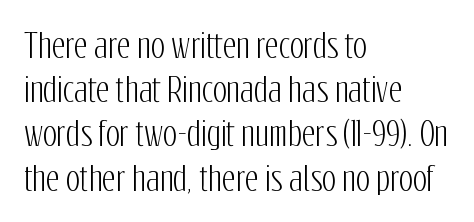
The image shows 33 px condensed sans-serif type, upright; set left-aligned, normal line spacing (1.34x), normal letter spacing, not underlined; low stroke contrast and a medium x-height.
